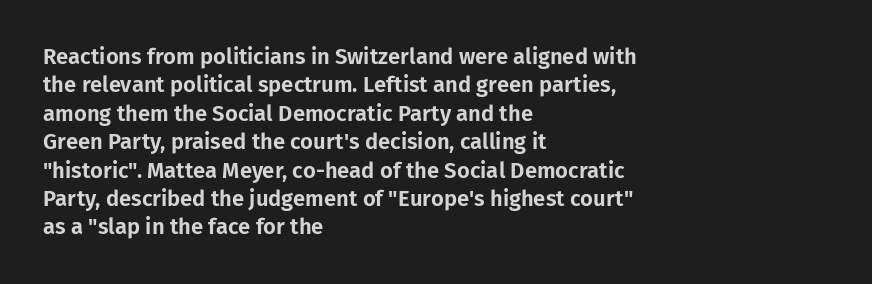
Does extra space separate the letters? No, they use regular spacing. Rows of type keep a routine distance in the vertical direction. Descender tails drop into unmarked territory. No italicization has been applied; the sample stays upright.
